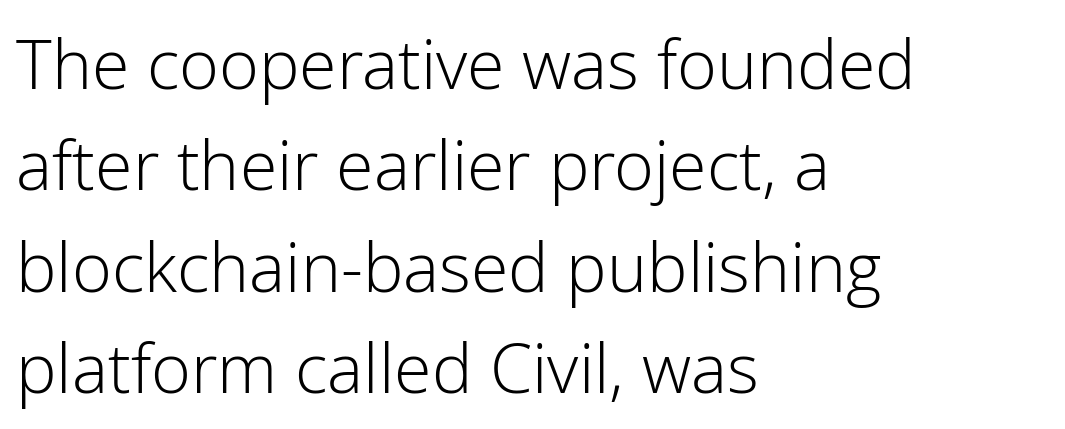
Q: Is the text bold? A: No.
Q: Is the text italic (slanted)? A: No, it is upright.
Q: Is the typeface a serif or a sans-serif typeface? A: Sans-serif.
Q: Is the text underlined? A: No.
Q: How is the paragraph aligned? A: Left-aligned.
Q: Is the spacing between letters normal or unusually wide? A: Normal.
Q: Is the spacing between lines tight, normal or loose? A: Normal.
Q: Width (condensed, normal, or wide)? A: Normal.
Q: Stroke contrast? A: Low.
Q: x-height? A: Medium.
Q: Monospaced? A: No.
